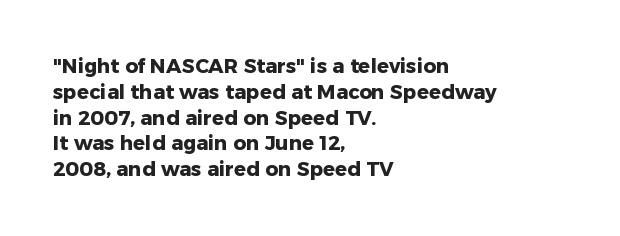
A typesetter would call this zero additional tracking. A classic flush-left, rag-right setting is used for this passage. The letters stand upright; this is a roman face. The glyphs are unaccompanied by any horizontal stroke below them. Line spacing here is normal.
